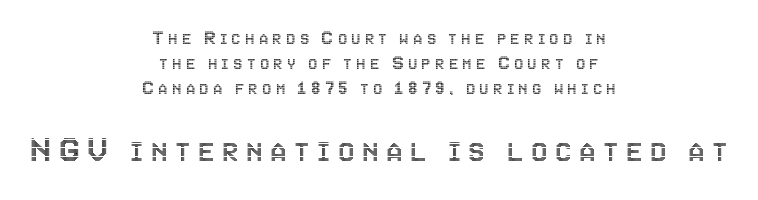
Q: Is the text italic (slanted)? A: No, it is upright.
Q: Is the text underlined? A: No.
Q: How is the paragraph aligned? A: Centered.
Q: Is the spacing between letters normal or unusually wide? A: Unusually wide.
Q: Which block of text is set in a larger size, the first (top) or the second (bottom)? A: The second (bottom) one.
Q: Width (condensed, normal, or wide)? A: Condensed.
Q: x-height? A: Large.
Q: Monospaced? A: No.
